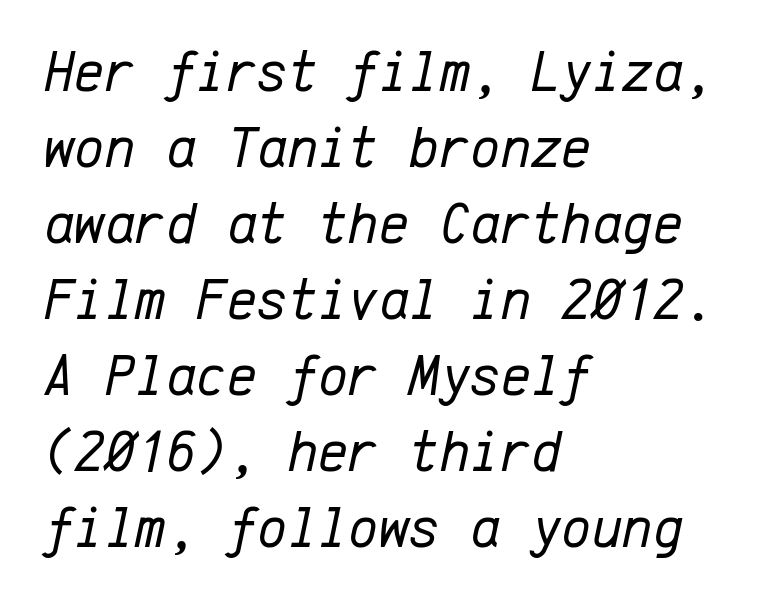
{"italic": "yes", "lean": "right", "slant_degrees": 12, "bold": "no", "weight": "regular", "width": "normal", "stroke_contrast": "low", "x_height": "medium", "monospaced": "yes", "underline": "no", "align": "left", "line_spacing": "normal", "line_spacing_ratio": 1.31, "letter_spacing": "normal", "letter_spacing_em": 0.0, "glyph_px": 58}
